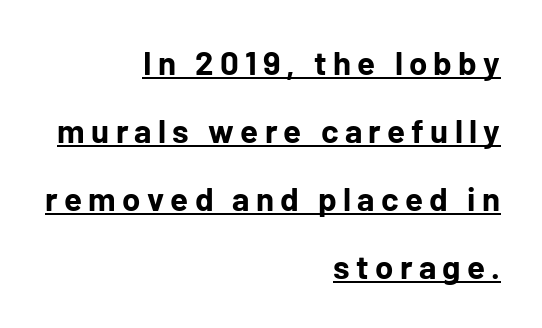
Q: Is the text bold? A: Yes.
Q: Is the text italic (slanted)? A: No, it is upright.
Q: Is the typeface a serif or a sans-serif typeface? A: Sans-serif.
Q: Is the text underlined? A: Yes.
Q: How is the paragraph aligned? A: Right-aligned.
Q: Is the spacing between lines tight, normal or loose? A: Loose.
Q: Width (condensed, normal, or wide)? A: Normal.
Q: Stroke contrast? A: Low.
Q: x-height? A: Medium.
Q: Monospaced? A: No.
